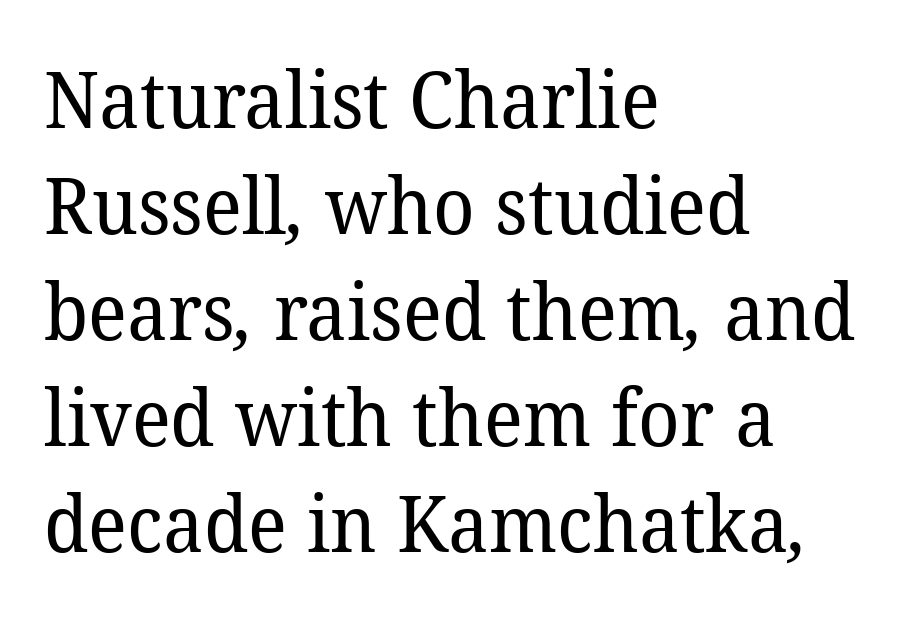
{"serif": "yes", "bold": "no", "weight": "regular", "width": "normal", "stroke_contrast": "low", "x_height": "medium", "monospaced": "no", "underline": "no", "align": "left", "line_spacing": "normal", "line_spacing_ratio": 1.36, "letter_spacing": "normal", "letter_spacing_em": 0.0, "glyph_px": 78}
